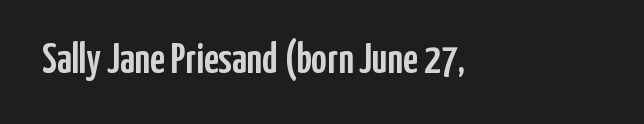
Plain, unruled lines of type. A typesetter would call this proportional, since set widths differ per character. Font category for this specimen: sans-serif. It's the straight-up-and-down kind of type. You could call the tracking neutral — neither tight nor loose.
